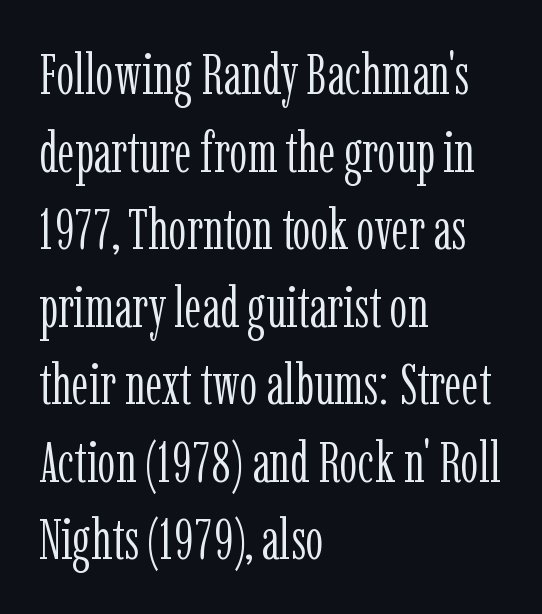
The image shows 57 px light, condensed serif type, upright; set left-aligned, normal line spacing (1.36x), normal letter spacing, not underlined; low stroke contrast and a medium x-height.
